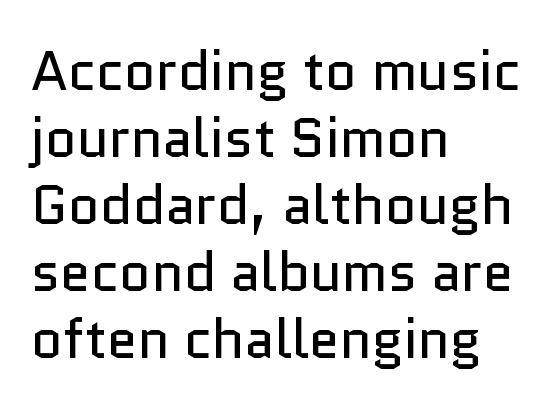
Q: Is the text bold? A: No.
Q: Is the text italic (slanted)? A: No, it is upright.
Q: Is the typeface a serif or a sans-serif typeface? A: Sans-serif.
Q: Is the text underlined? A: No.
Q: How is the paragraph aligned? A: Left-aligned.
Q: Is the spacing between letters normal or unusually wide? A: Normal.
Q: Width (condensed, normal, or wide)? A: Normal.
Q: Stroke contrast? A: Low.
Q: x-height? A: Medium.
Q: Monospaced? A: No.
